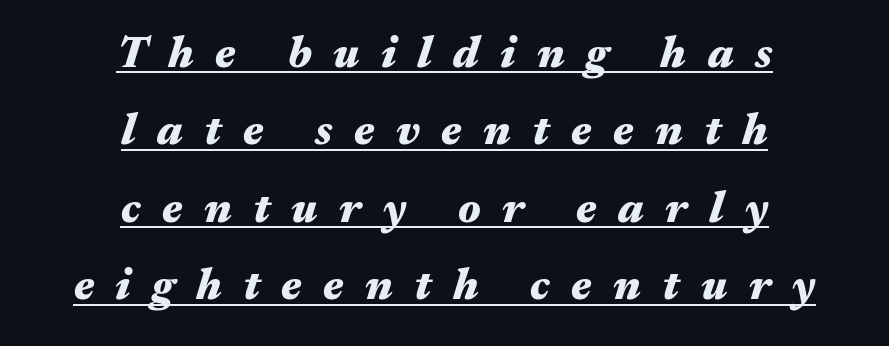
The rendering uses the underline text-decoration. The font is running at its bold setting. Inter-character spacing is expanded well beyond the font's built-in metrics. An italicized treatment has been applied to the whole sample. The lines in this sample share a center point and differ in where they start and stop. Proportional: the letters do not fall into vertical columns.
